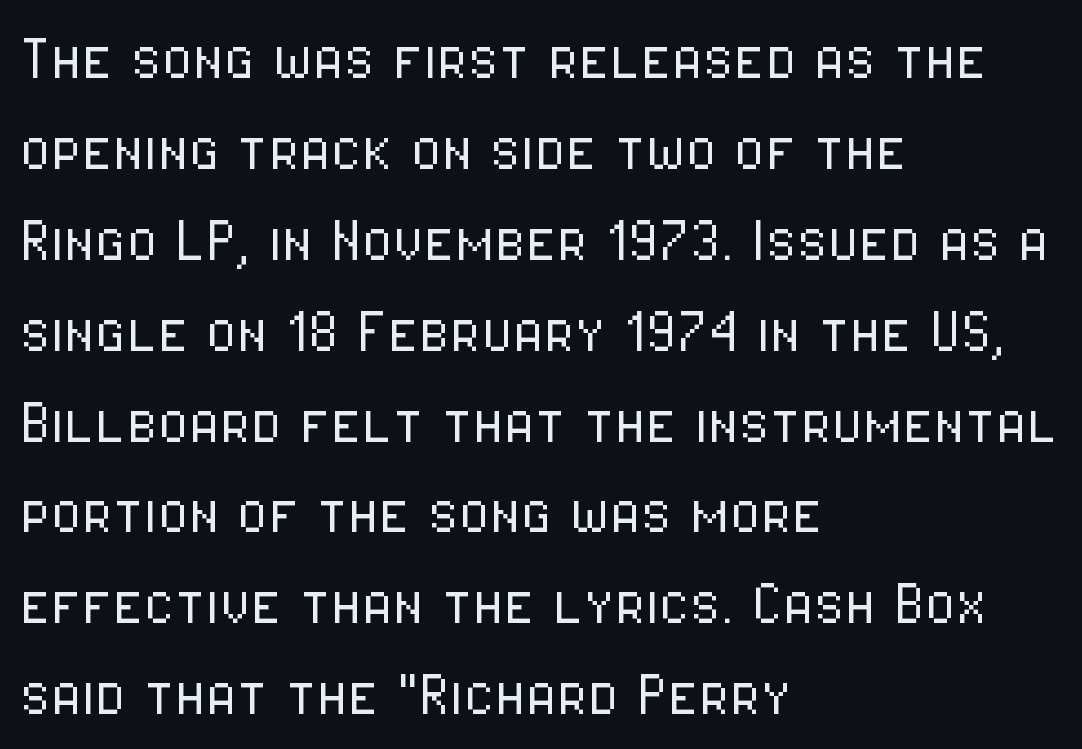
The image shows 71 px light, condensed sans-serif type, upright; set left-aligned, normal line spacing (1.28x), normal letter spacing, not underlined; low stroke contrast and a medium x-height.
